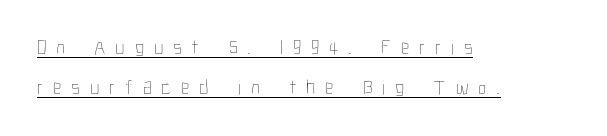
Q: Is the text bold? A: No.
Q: Is the text italic (slanted)? A: No, it is upright.
Q: Is the text underlined? A: Yes.
Q: How is the paragraph aligned? A: Left-aligned.
Q: Is the spacing between letters normal or unusually wide? A: Unusually wide.
